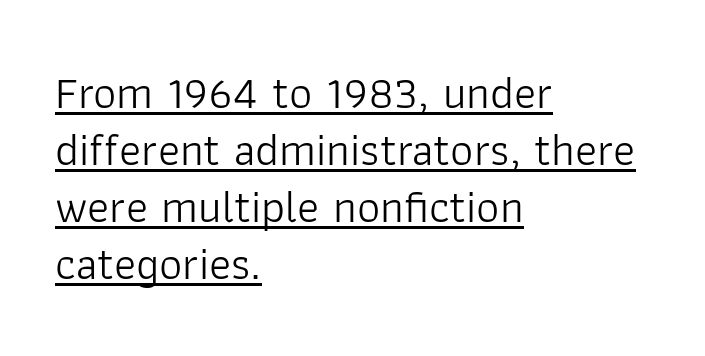
Stems and bowls with no extra thickness — not bold. Each letter keeps its own natural width here, so spacing adapts to shape. This rendering employs a face without finishing strokes, i.e., a sans-serif. It's the straight-up-and-down kind of type. These characters rest on top of a visible drawn line. Inter-character spacing is left at the font's built-in metrics.
